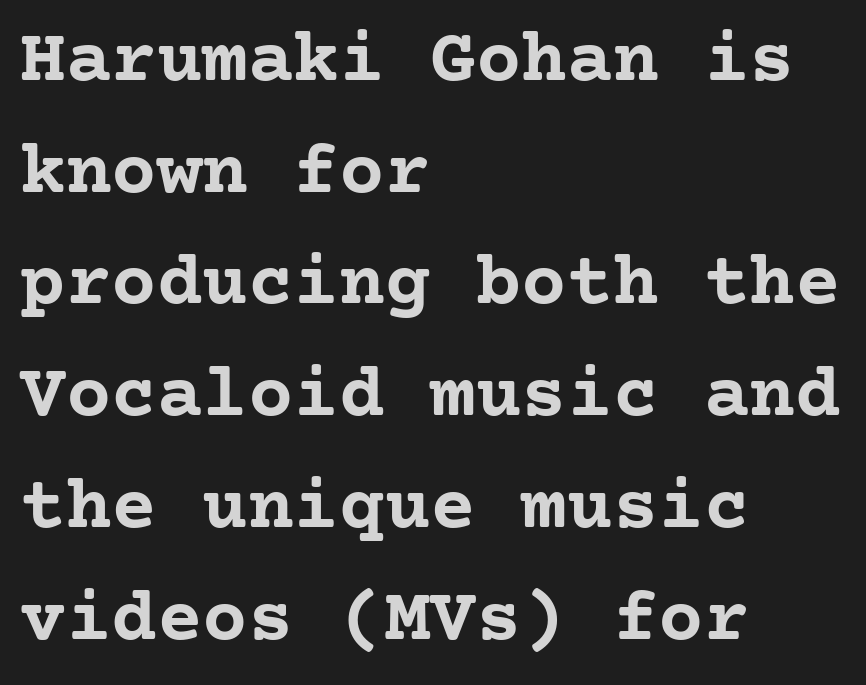
{"serif": "yes", "italic": "no", "bold": "yes", "weight": "semibold", "width": "normal", "stroke_contrast": "low", "x_height": "medium", "underline": "no", "align": "left", "line_spacing": "normal", "line_spacing_ratio": 1.47, "letter_spacing": "normal", "letter_spacing_em": 0.0, "glyph_px": 76}
